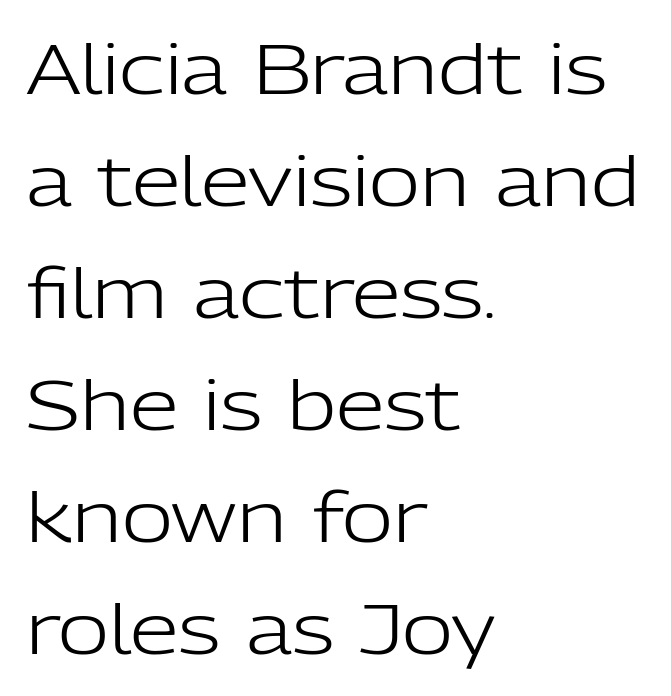
{"serif": "no", "italic": "no", "bold": "no", "weight": "light", "width": "normal", "stroke_contrast": "low", "x_height": "medium", "monospaced": "no", "underline": "no", "align": "left", "line_spacing": "normal", "line_spacing_ratio": 1.6, "letter_spacing": "normal", "letter_spacing_em": 0.0, "glyph_px": 70}
